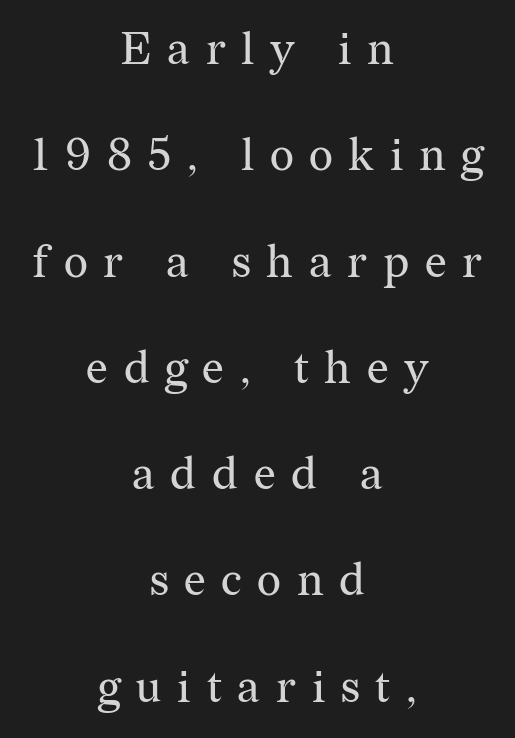
Q: Is the text bold? A: No.
Q: Is the text italic (slanted)? A: No, it is upright.
Q: Is the typeface a serif or a sans-serif typeface? A: Serif.
Q: Is the text underlined? A: No.
Q: How is the paragraph aligned? A: Centered.
Q: Is the spacing between letters normal or unusually wide? A: Unusually wide.
Q: Is the spacing between lines tight, normal or loose? A: Loose.
Q: Width (condensed, normal, or wide)? A: Normal.
Q: Stroke contrast? A: Medium.
Q: x-height? A: Medium.
Q: Monospaced? A: No.
